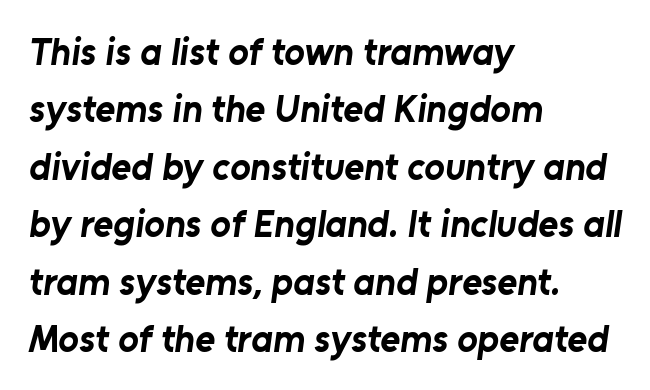
Beneath every word, the page is bare. This sample is left-justified, so line endings fall wherever the words run out. Compared with an ordinary text face, these strokes are far heavier — a full bold. Compared with typical paragraphs, the rows here are spaced about the same. Note: no serifs on the glyphs.
